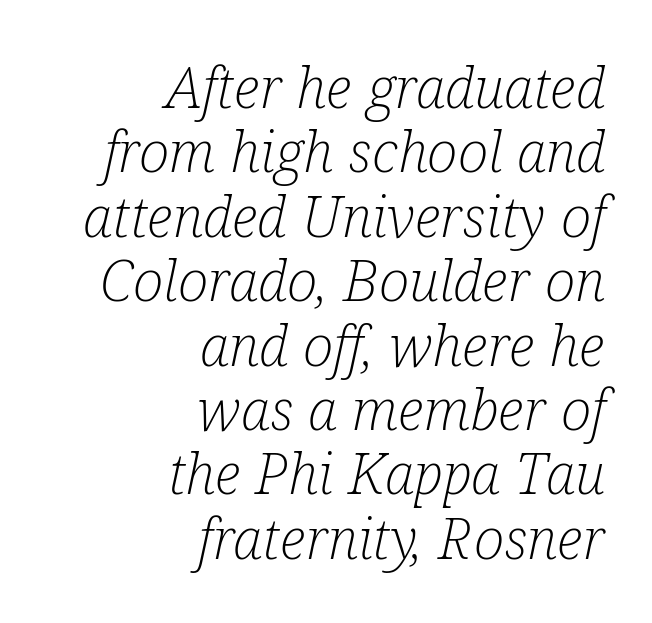
{"serif": "yes", "italic": "yes", "lean": "right", "slant_degrees": 12, "bold": "no", "weight": "light", "width": "condensed", "stroke_contrast": "low", "x_height": "medium", "monospaced": "no", "underline": "no", "align": "right", "line_spacing": "tight", "line_spacing_ratio": 1.13, "letter_spacing": "normal", "letter_spacing_em": 0.0, "glyph_px": 57}
